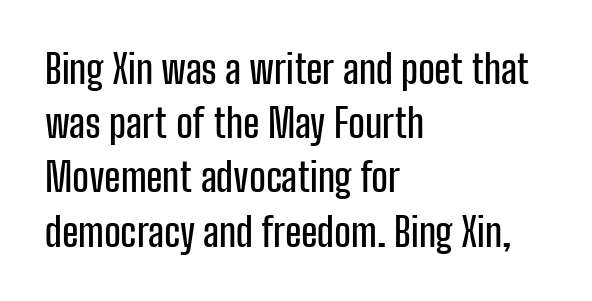
The image shows 39 px condensed sans-serif type, upright; set left-aligned, normal line spacing (1.39x), normal letter spacing, not underlined; low stroke contrast and a medium x-height.
